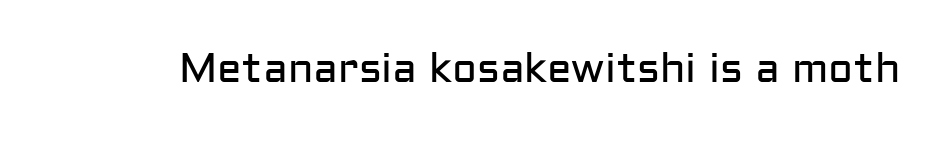
{"serif": "no", "italic": "no", "bold": "no", "weight": "regular", "width": "normal", "stroke_contrast": "low", "x_height": "medium", "monospaced": "no", "underline": "no", "letter_spacing": "normal", "letter_spacing_em": 0.0, "glyph_px": 41}
